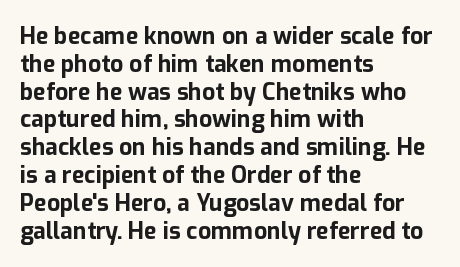
Q: Is the text bold? A: Yes.
Q: Is the text italic (slanted)? A: No, it is upright.
Q: Is the text underlined? A: No.
Q: How is the paragraph aligned? A: Left-aligned.
Q: Is the spacing between letters normal or unusually wide? A: Normal.
